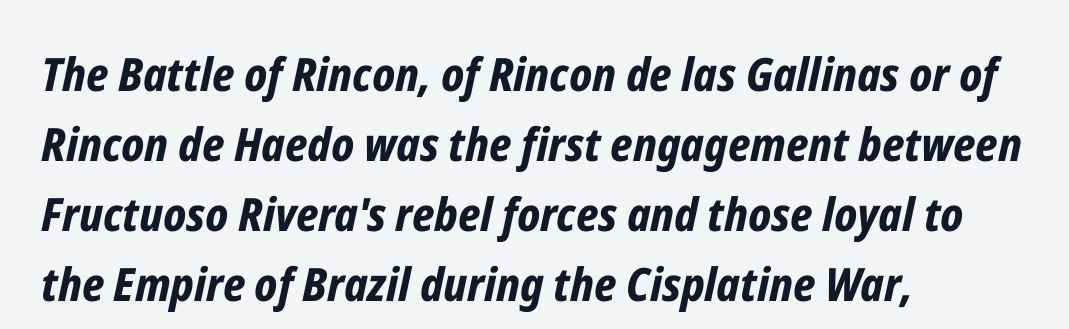
Q: Is the text bold? A: Yes.
Q: Is the text italic (slanted)? A: Yes, it leans right by about 12 degrees.
Q: Is the text underlined? A: No.
Q: How is the paragraph aligned? A: Left-aligned.
Q: Is the spacing between letters normal or unusually wide? A: Normal.
Q: Is the spacing between lines tight, normal or loose? A: Normal.
Q: Width (condensed, normal, or wide)? A: Condensed.
Q: Stroke contrast? A: Low.
Q: x-height? A: Medium.
Q: Monospaced? A: No.
